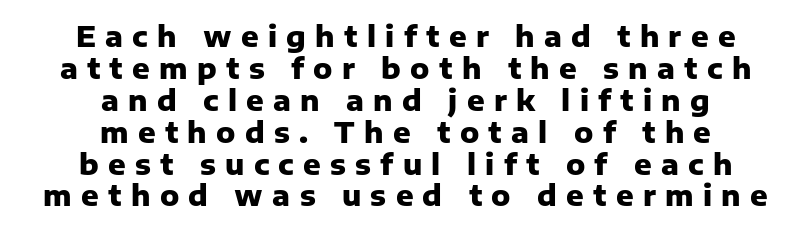
The characters look thick and weighty, a clear bold. Unlike italic type, these characters show no tilt at all. Characters follow at a spacing far wider than the type designer built in. This sample has the flowing, uneven cadence of proportional lettering. I'd call this a sans setting — the letters go barefoot.
